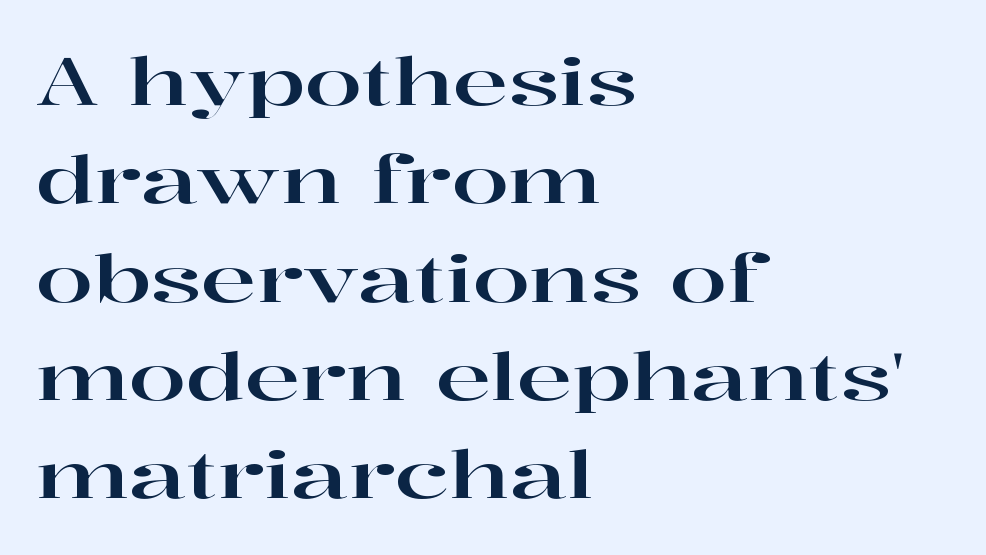
{"serif": "yes", "italic": "no", "width": "wide", "stroke_contrast": "high", "x_height": "medium", "monospaced": "no", "underline": "no", "align": "left", "line_spacing": "normal", "line_spacing_ratio": 1.49, "letter_spacing": "normal", "letter_spacing_em": 0.0, "glyph_px": 66}
